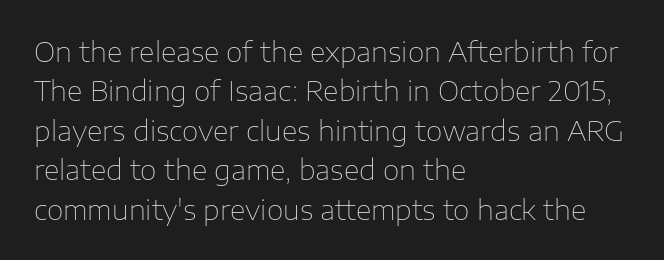
Quick note: not italic, upright. Is the stroke heavy? The answer is a plain regular-or-lighter. The setting favours the left margin, as ordinary paragraphs usually do. Has an underline been added? It has not. Tracking here is standard; glyphs follow each other at the usual distance. Line spacing here is normal.
